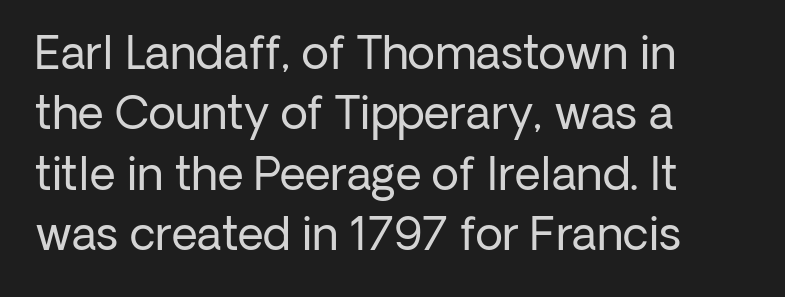
Underlining? Definitely not there. Stems and bowls with no extra thickness — not bold. Is the letter spacing exaggerated? No — it looks like the ordinary default. Type style note: lacks serifs. Horizontally, the lines are justified to the leading edge only.
